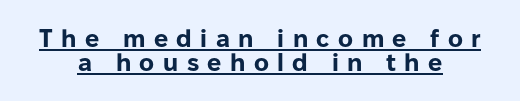
{"italic": "no", "bold": "yes", "underline": "yes", "align": "center", "line_spacing": "tight", "line_spacing_ratio": 0.97, "letter_spacing": "wide", "letter_spacing_em": 0.34, "glyph_px": 25}
